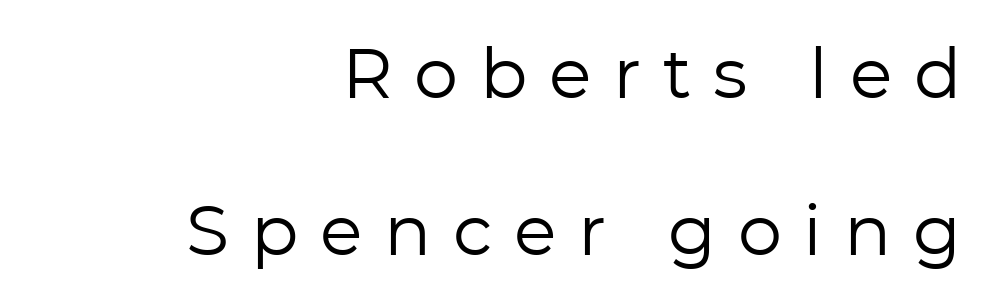
Q: Is the text bold? A: No.
Q: Is the text italic (slanted)? A: No, it is upright.
Q: Is the typeface a serif or a sans-serif typeface? A: Sans-serif.
Q: Is the text underlined? A: No.
Q: How is the paragraph aligned? A: Right-aligned.
Q: Is the spacing between letters normal or unusually wide? A: Unusually wide.
Q: Is the spacing between lines tight, normal or loose? A: Loose.
Q: Width (condensed, normal, or wide)? A: Normal.
Q: Stroke contrast? A: Low.
Q: x-height? A: Medium.
Q: Monospaced? A: No.
